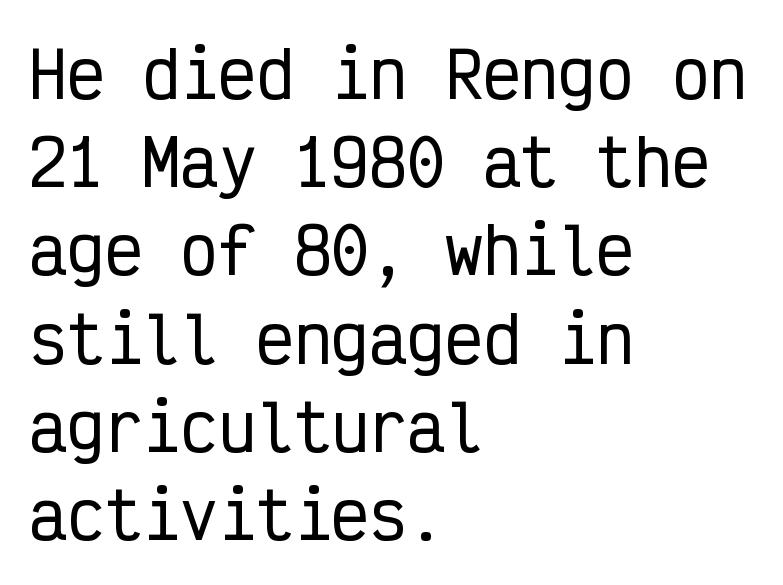
{"serif": "no", "italic": "no", "width": "condensed", "stroke_contrast": "low", "x_height": "medium", "monospaced": "yes", "underline": "no", "align": "left", "line_spacing": "normal", "line_spacing_ratio": 1.4, "letter_spacing": "normal", "letter_spacing_em": 0.0, "glyph_px": 63}
